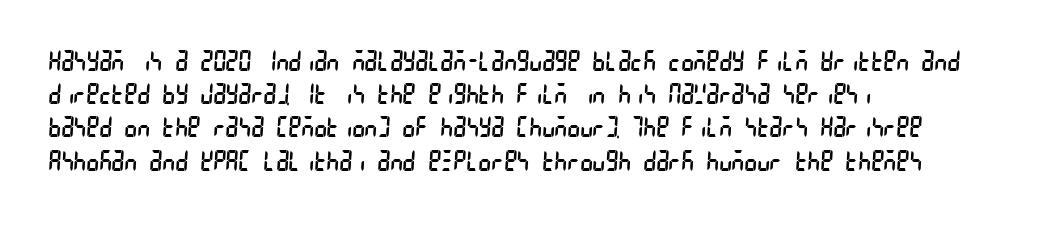
The image shows 27 px text type; set left-aligned, line spacing 1.23x, normal letter spacing, not underlined.
